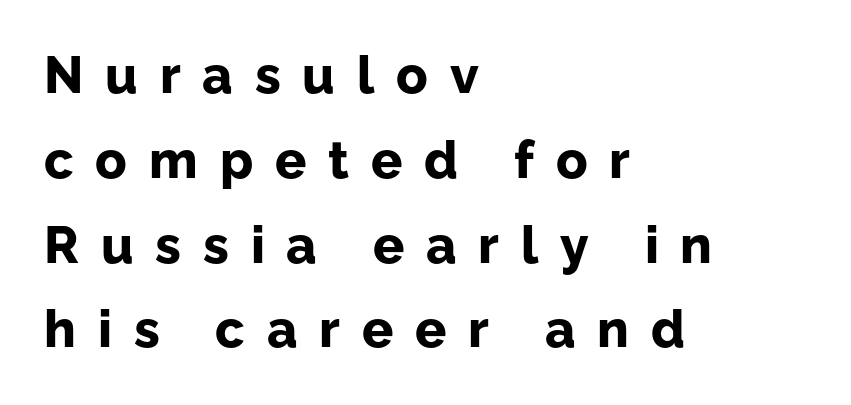
The image shows 52 px bold sans-serif type, upright; set left-aligned, normal line spacing (1.63x), unusually wide letter spacing (+0.42 em), not underlined; low stroke contrast and a medium x-height.
